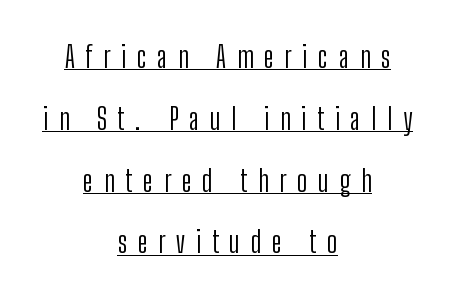
Q: Is the text bold? A: No.
Q: Is the text italic (slanted)? A: No, it is upright.
Q: Is the typeface a serif or a sans-serif typeface? A: Sans-serif.
Q: Is the text underlined? A: Yes.
Q: How is the paragraph aligned? A: Centered.
Q: Is the spacing between letters normal or unusually wide? A: Unusually wide.
Q: Is the spacing between lines tight, normal or loose? A: Loose.
Q: Width (condensed, normal, or wide)? A: Condensed.
Q: Stroke contrast? A: Low.
Q: x-height? A: Medium.
Q: Monospaced? A: No.
